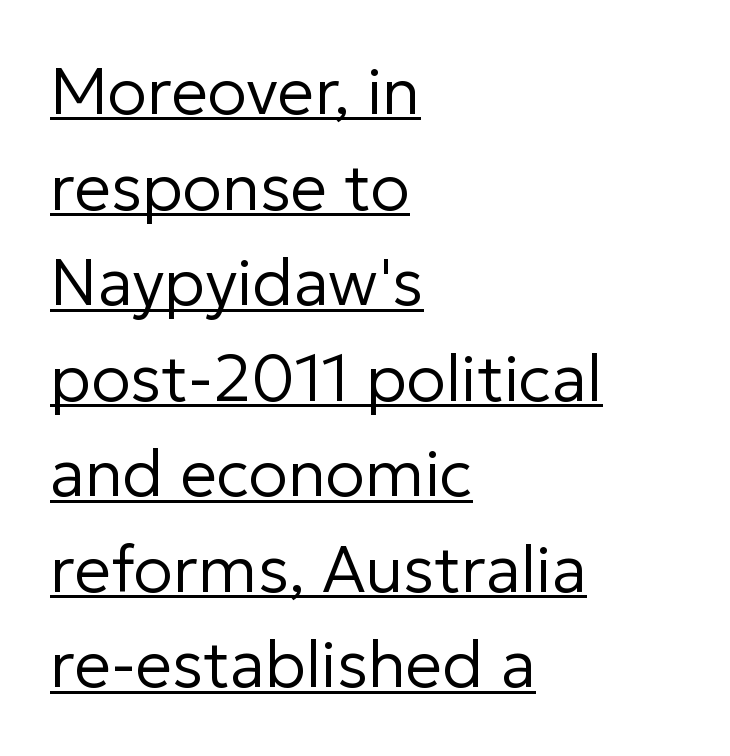
{"serif": "no", "italic": "no", "bold": "no", "weight": "regular", "width": "normal", "stroke_contrast": "low", "x_height": "medium", "monospaced": "no", "underline": "yes", "align": "left", "line_spacing": "normal", "line_spacing_ratio": 1.47, "letter_spacing": "normal", "letter_spacing_em": 0.0, "glyph_px": 65}
